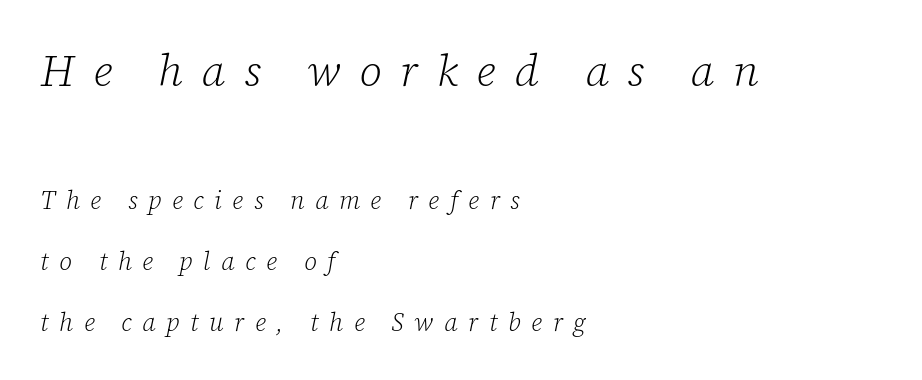
{"serif": "yes", "italic": "yes", "lean": "right", "slant_degrees": 12, "bold": "no", "weight": "light", "width": "normal", "stroke_contrast": "low", "x_height": "medium", "monospaced": "no", "underline": "no", "align": "left", "line_spacing": "loose", "line_spacing_ratio": 2.44, "letter_spacing": "wide", "letter_spacing_em": 0.42, "larger_block": "first", "size_ratio": 1.76, "glyph_px": 44}
